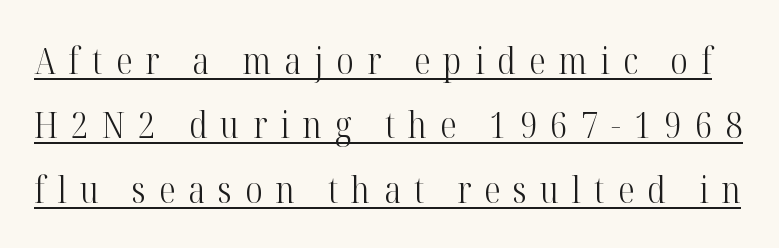
The image shows 37 px light, condensed serif type, upright; set line spacing 1.74x, unusually wide letter spacing (+0.35 em), underlined; high stroke contrast and a medium x-height.
